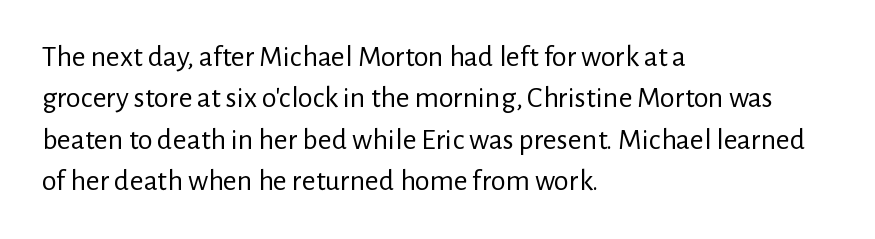
Q: Is the text bold? A: No.
Q: Is the text italic (slanted)? A: No, it is upright.
Q: Is the typeface a serif or a sans-serif typeface? A: Sans-serif.
Q: Is the text underlined? A: No.
Q: How is the paragraph aligned? A: Left-aligned.
Q: Is the spacing between letters normal or unusually wide? A: Normal.
Q: Is the spacing between lines tight, normal or loose? A: Normal.
Q: Width (condensed, normal, or wide)? A: Normal.
Q: Stroke contrast? A: Low.
Q: x-height? A: Medium.
Q: Monospaced? A: No.
